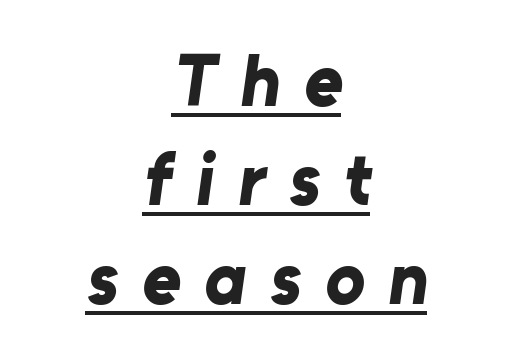
The image shows 74 px bold sans-serif type; set centered, normal line spacing (1.34x), unusually wide letter spacing (+0.32 em), underlined; low stroke contrast and a medium x-height.
